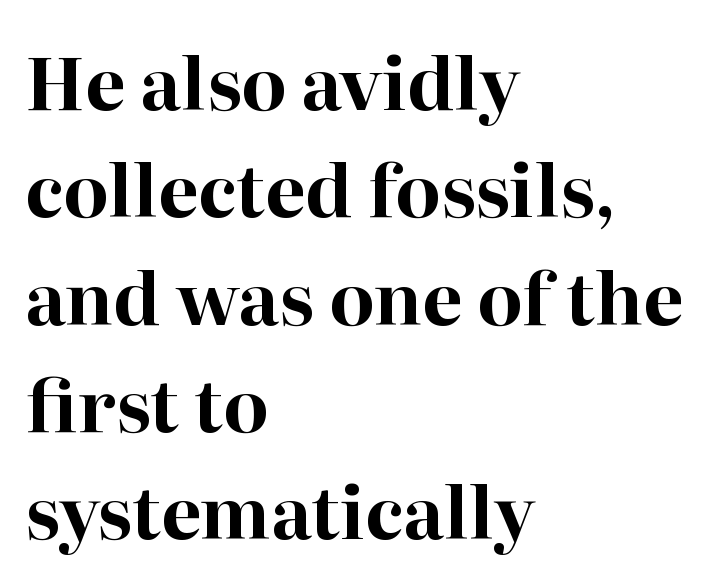
Q: Is the text bold? A: Yes.
Q: Is the text italic (slanted)? A: No, it is upright.
Q: Is the typeface a serif or a sans-serif typeface? A: Serif.
Q: Is the text underlined? A: No.
Q: How is the paragraph aligned? A: Left-aligned.
Q: Is the spacing between letters normal or unusually wide? A: Normal.
Q: Is the spacing between lines tight, normal or loose? A: Normal.
Q: Width (condensed, normal, or wide)? A: Normal.
Q: Stroke contrast? A: High.
Q: x-height? A: Medium.
Q: Monospaced? A: No.
